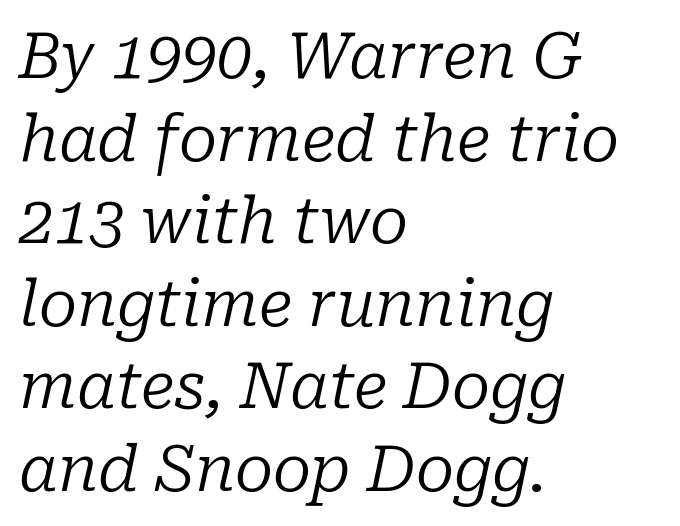
Check under the words: just untouched page. Caption: face not bold, strokes unweighted. You can tell it's italic because the verticals aren't actually vertical. The vertical gap from one line to the next is medium. Glyph-to-glyph distance matches everyday printed text.
